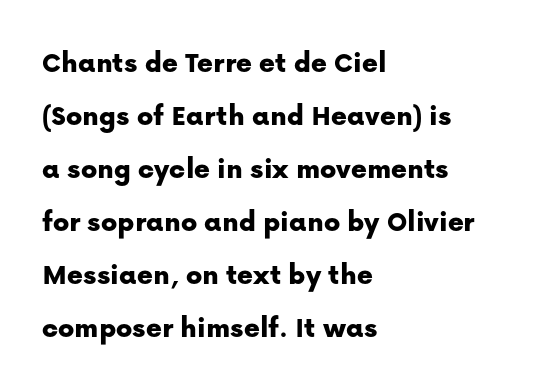
The gaps between neighbouring characters are ordinary and unremarkable. Decoration check: the copy has no underline. A roman cut, with each character standing at attention. What kind of face is this? One without serifs — a sans. The text block is weighted toward the left margin, trailing off unevenly rightward. Think of a printed novel: that variable character pitch is what you see here.
